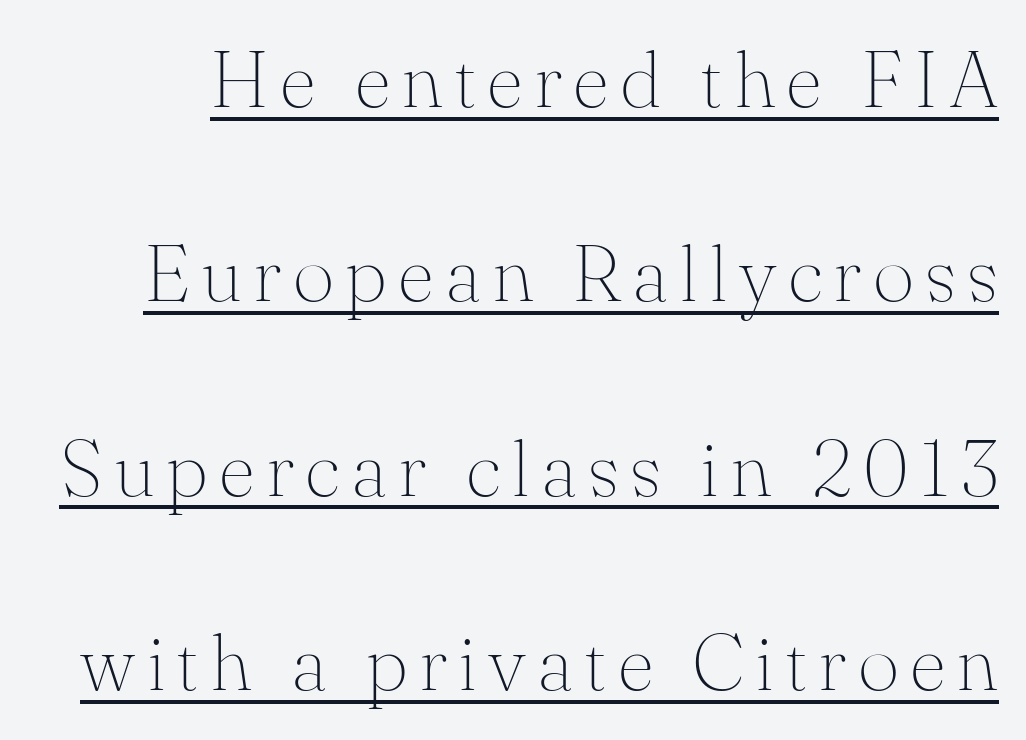
Vertical strokes here are truly vertical. The text was rendered using a seriffed face with decorative stroke endings. Varying glyph widths throughout — classic text-font behaviour. The sample's only ornament is a line tracing under the words. Is the type heavy? It reads as light-to-regular instead. A great deal of white space separates one row of letters from the next.
